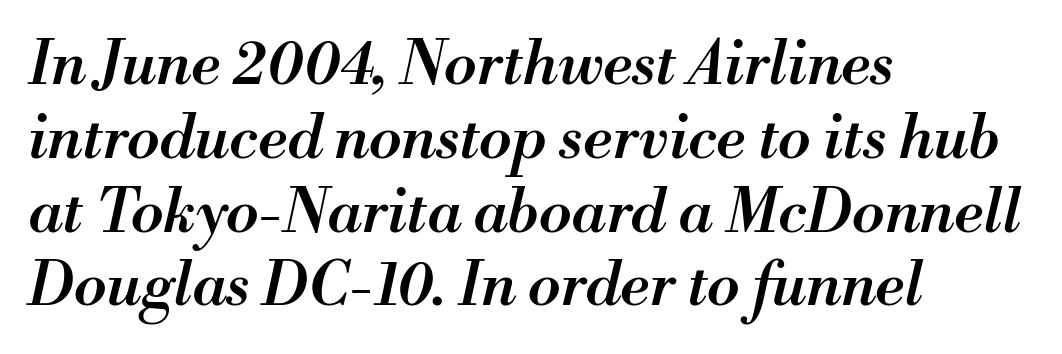
Letters rest on an invisible, unmarked baseline. The face used here is proportionally spaced, like ordinary book or web type. Quick note: italic. The paragraph shown leans on its left margin. The letters are semibold — heavier than regular but short of a full bold. Compared with typical body copy, the letter spacing here is the same.
